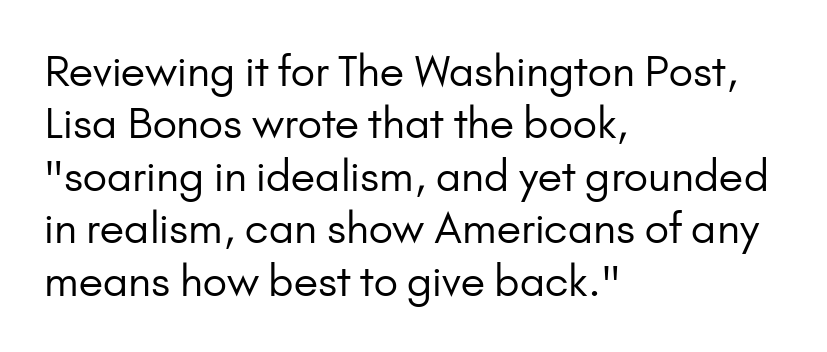
Q: Is the text bold? A: No.
Q: Is the text italic (slanted)? A: No, it is upright.
Q: Is the typeface a serif or a sans-serif typeface? A: Sans-serif.
Q: Is the text underlined? A: No.
Q: How is the paragraph aligned? A: Left-aligned.
Q: Is the spacing between letters normal or unusually wide? A: Normal.
Q: Is the spacing between lines tight, normal or loose? A: Normal.
Q: Width (condensed, normal, or wide)? A: Normal.
Q: Stroke contrast? A: Low.
Q: x-height? A: Small.
Q: Monospaced? A: No.
